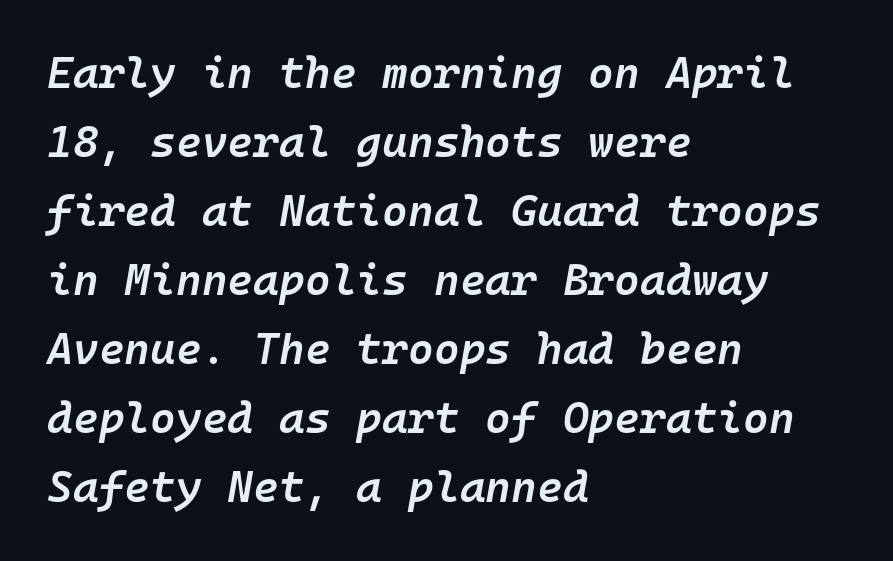
{"italic": "yes", "lean": "right", "slant_degrees": 10, "bold": "semi", "weight": "semibold", "width": "normal", "stroke_contrast": "low", "x_height": "medium", "monospaced": "yes", "underline": "no", "align": "left", "line_spacing": "normal", "line_spacing_ratio": 1.57, "letter_spacing": "normal", "letter_spacing_em": 0.0, "glyph_px": 44}
